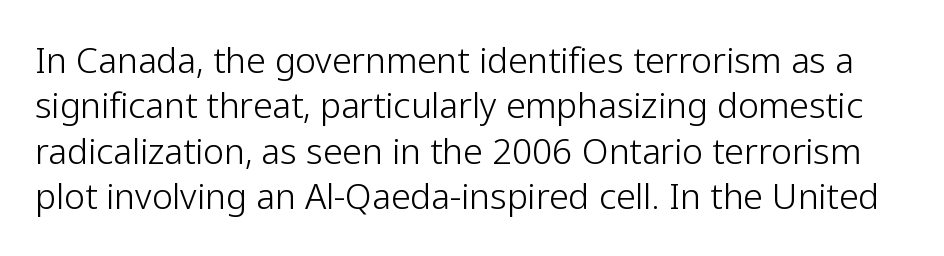
{"serif": "no", "italic": "no", "bold": "no", "weight": "light", "width": "normal", "stroke_contrast": "low", "x_height": "medium", "monospaced": "no", "underline": "no", "line_spacing": "normal", "line_spacing_ratio": 1.3, "letter_spacing": "normal", "letter_spacing_em": 0.0, "glyph_px": 35}
